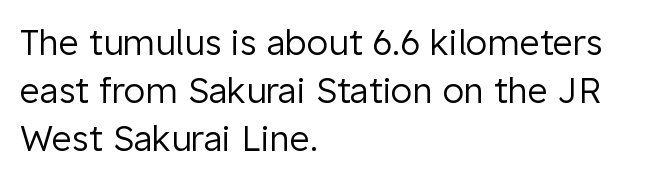
The image shows 35 px regular-weight sans-serif type, upright; set left-aligned, normal line spacing (1.37x), normal letter spacing, not underlined; low stroke contrast and a medium x-height.
